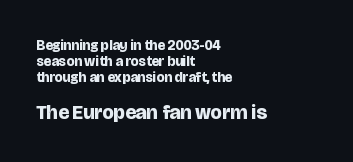
Q: Is the text bold? A: Yes.
Q: Is the text italic (slanted)? A: No, it is upright.
Q: Is the text underlined? A: No.
Q: How is the paragraph aligned? A: Left-aligned.
Q: Is the spacing between letters normal or unusually wide? A: Normal.
Q: Is the spacing between lines tight, normal or loose? A: Tight.
Q: Which block of text is set in a larger size, the first (top) or the second (bottom)? A: The second (bottom) one.
